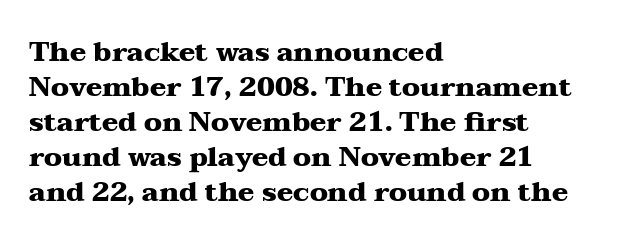
Q: Is the text bold? A: Yes.
Q: Is the text italic (slanted)? A: No, it is upright.
Q: Is the text underlined? A: No.
Q: How is the paragraph aligned? A: Left-aligned.
Q: Is the spacing between letters normal or unusually wide? A: Normal.
Q: Is the spacing between lines tight, normal or loose? A: Normal.
